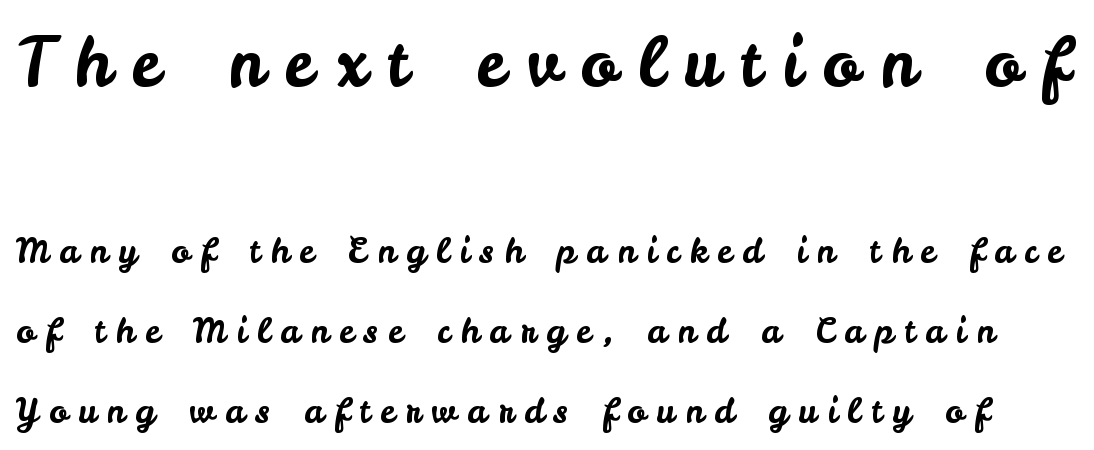
Q: Is the text italic (slanted)? A: Yes.
Q: Is the typeface a serif or a sans-serif typeface? A: Sans-serif.
Q: Is the text underlined? A: No.
Q: Is the spacing between letters normal or unusually wide? A: Unusually wide.
Q: Is the spacing between lines tight, normal or loose? A: Loose.
Q: Which block of text is set in a larger size, the first (top) or the second (bottom)? A: The first (top) one.
Q: Width (condensed, normal, or wide)? A: Normal.
Q: Stroke contrast? A: Low.
Q: x-height? A: Small.
Q: Monospaced? A: No.
